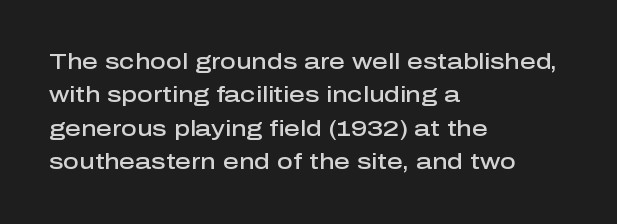
Q: Is the text bold? A: Semi-bold.
Q: Is the text italic (slanted)? A: No, it is upright.
Q: Is the text underlined? A: No.
Q: How is the paragraph aligned? A: Left-aligned.
Q: Is the spacing between letters normal or unusually wide? A: Normal.
Q: Is the spacing between lines tight, normal or loose? A: Normal.
